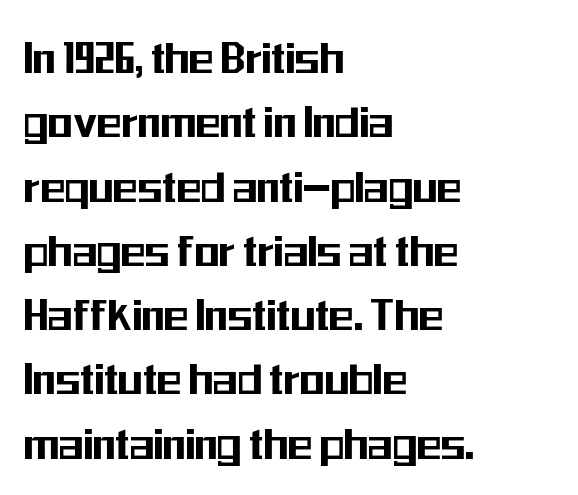
{"serif": "no", "italic": "no", "width": "condensed", "stroke_contrast": "medium", "x_height": "medium", "monospaced": "no", "underline": "no", "align": "left", "line_spacing": "normal", "line_spacing_ratio": 1.26, "letter_spacing": "normal", "letter_spacing_em": 0.0, "glyph_px": 51}
